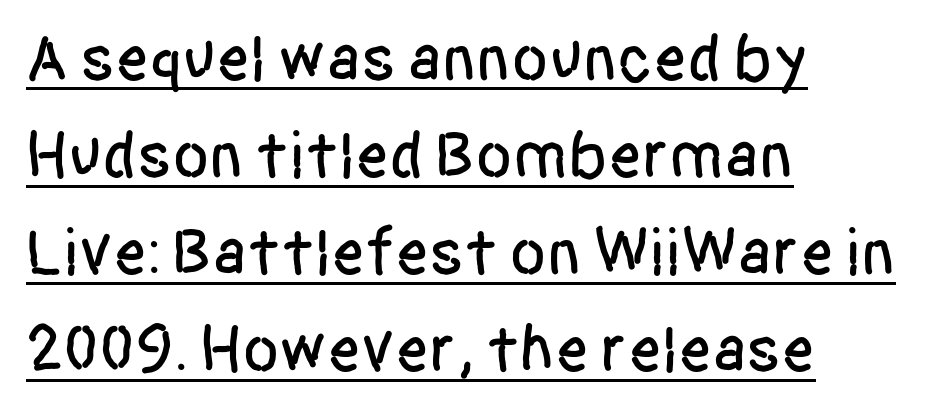
{"serif": "no", "italic": "no", "width": "condensed", "stroke_contrast": "low", "x_height": "large", "monospaced": "no", "underline": "yes", "align": "left", "line_spacing": "normal", "line_spacing_ratio": 1.45, "letter_spacing": "normal", "letter_spacing_em": 0.0, "glyph_px": 67}
